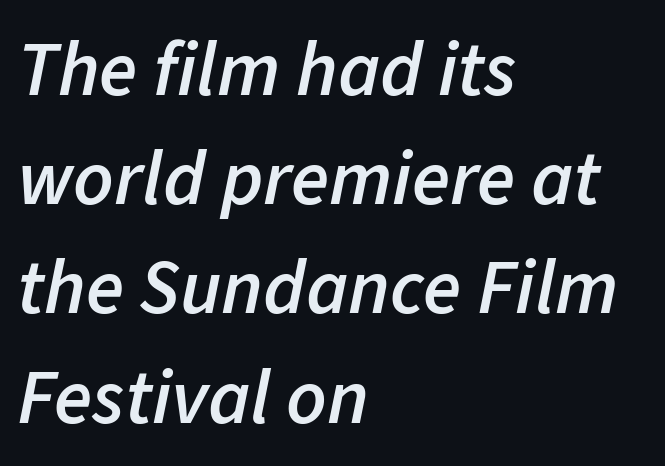
Q: Is the text bold? A: Semi-bold.
Q: Is the text italic (slanted)? A: Yes, it leans right by about 11 degrees.
Q: Is the text underlined? A: No.
Q: How is the paragraph aligned? A: Left-aligned.
Q: Is the spacing between letters normal or unusually wide? A: Normal.
Q: Is the spacing between lines tight, normal or loose? A: Normal.
Q: Width (condensed, normal, or wide)? A: Normal.
Q: Stroke contrast? A: Low.
Q: x-height? A: Medium.
Q: Monospaced? A: No.
